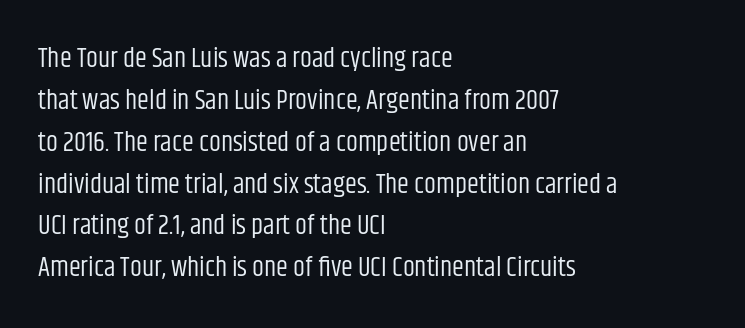
{"italic": "no", "bold": "no", "underline": "no", "align": "left", "line_spacing": "normal", "line_spacing_ratio": 1.55, "letter_spacing": "normal", "letter_spacing_em": 0.0, "glyph_px": 27}
